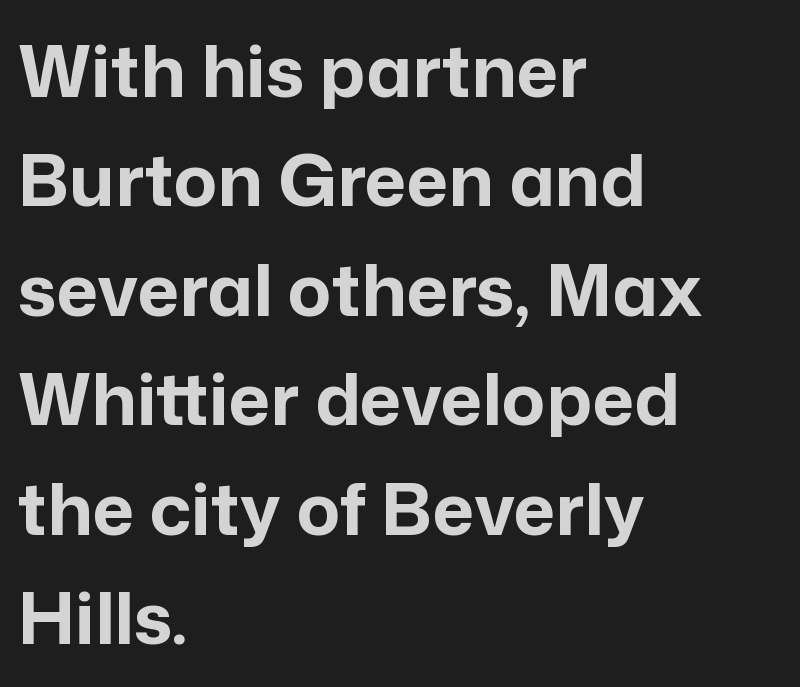
The image shows 72 px bold sans-serif type, upright; set left-aligned, normal line spacing (1.52x), normal letter spacing, not underlined; low stroke contrast and a medium x-height.
